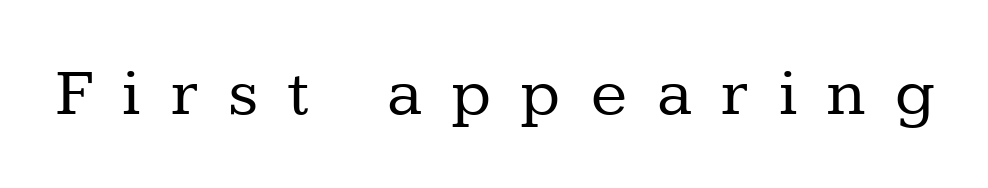
{"serif": "yes", "italic": "no", "bold": "no", "weight": "regular", "width": "normal", "stroke_contrast": "low", "x_height": "medium", "monospaced": "no", "underline": "no", "letter_spacing": "wide", "letter_spacing_em": 0.45, "glyph_px": 67}
